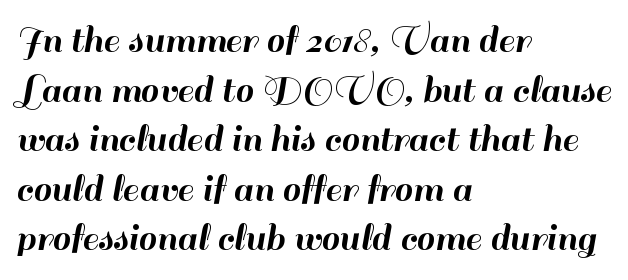
The rendering shows plain stroke endings on the letterforms — a sans-serif design. Tracking value appears to be zero — textbook default spacing. Casual observation: everything's shoved over to the left. Looks like regular typesetting: each glyph gets only the width it needs. Each row of text sits above clean, open space.
